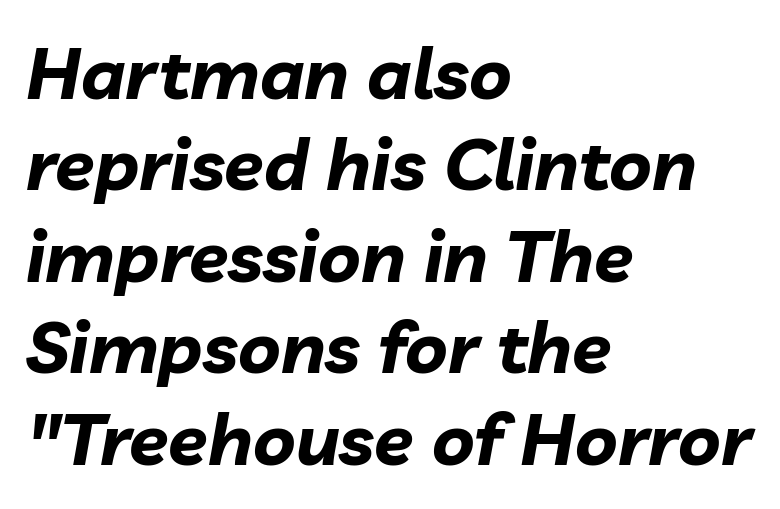
Check the space under the baseline: it is left empty. On the weight axis this lands at bold, roughly 700. The gaps between neighbouring characters are ordinary and unremarkable. Looking at the ascenders, they clearly lean. Proportional: the letters do not fall into vertical columns. If you measured baseline to baseline, you'd find a middling distance.
